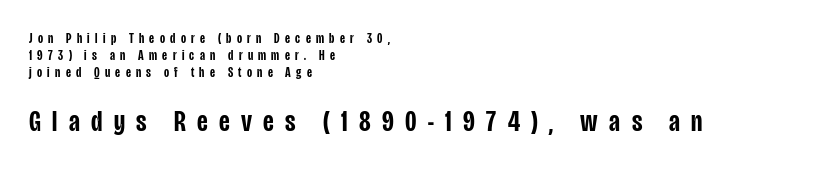
The image shows 30 px semibold, condensed sans-serif type, upright; set left-aligned, line spacing 1.2x, unusually wide letter spacing (+0.38 em), not underlined; the second (bottom) block is 2.14x larger; low stroke contrast and a large x-height.
